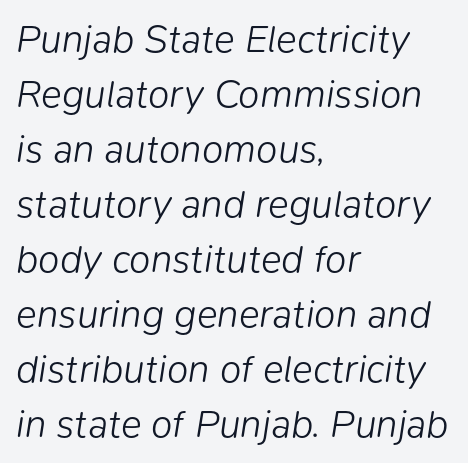
{"italic": "yes", "lean": "right", "slant_degrees": 9, "bold": "no", "weight": "light", "width": "normal", "stroke_contrast": "low", "x_height": "medium", "monospaced": "no", "underline": "no", "align": "left", "line_spacing": "normal", "line_spacing_ratio": 1.41, "letter_spacing": "normal", "letter_spacing_em": 0.0, "glyph_px": 39}
